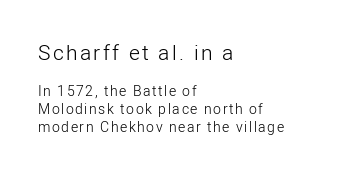
This layout puts the oversized block above and the modest block below. In terms of posture, this sample is upright. One-word summary of the alignment: left. This is not heavy type; no bold has been used. Has an underline been added? It has not.
